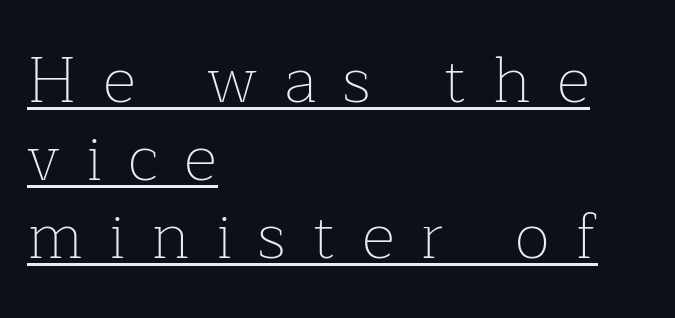
The image shows 65 px thin serif type, upright; set left-aligned, line spacing 1.2x, unusually wide letter spacing (+0.4 em), underlined; low stroke contrast and a medium x-height.
